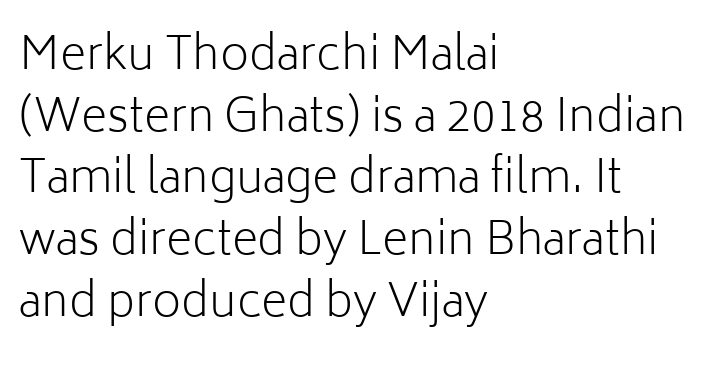
The image shows 45 px light sans-serif type, upright; set left-aligned, normal line spacing (1.37x), normal letter spacing, not underlined; low stroke contrast and a medium x-height.
